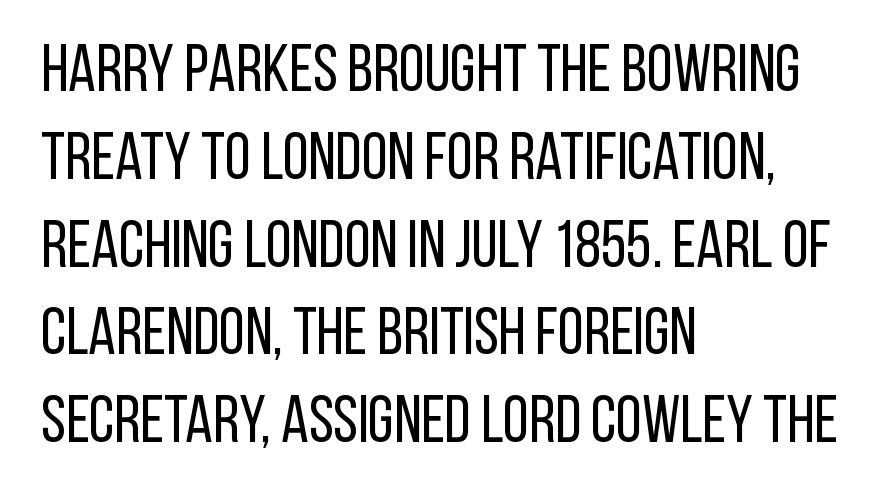
The image shows 66 px regular-weight, condensed sans-serif type, upright; set left-aligned, normal line spacing (1.33x), normal letter spacing, not underlined; low stroke contrast and a large x-height.
